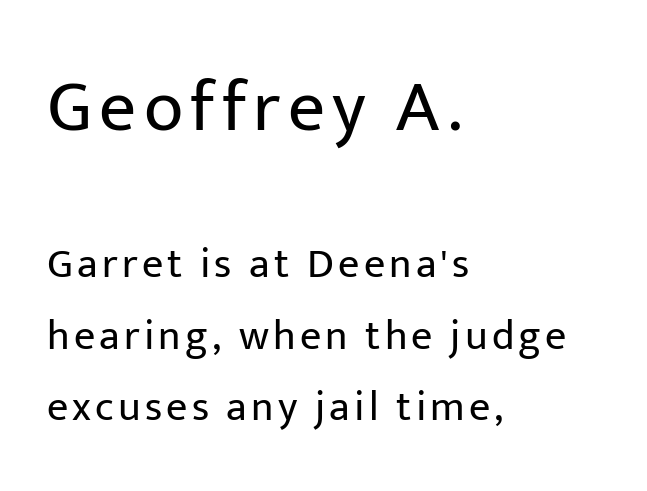
Q: Is the text bold? A: No.
Q: Is the text italic (slanted)? A: No, it is upright.
Q: Is the typeface a serif or a sans-serif typeface? A: Sans-serif.
Q: Is the text underlined? A: No.
Q: How is the paragraph aligned? A: Left-aligned.
Q: Is the spacing between lines tight, normal or loose? A: Normal.
Q: Which block of text is set in a larger size, the first (top) or the second (bottom)? A: The first (top) one.
Q: Width (condensed, normal, or wide)? A: Normal.
Q: Stroke contrast? A: Low.
Q: x-height? A: Medium.
Q: Monospaced? A: No.
